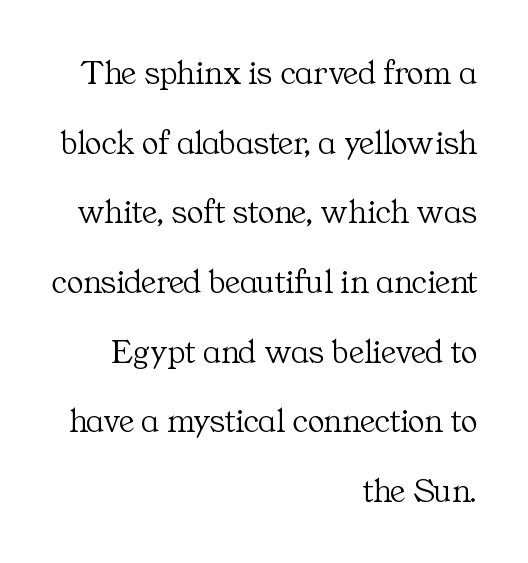
Regarding leading, the lines here are spaced well apart. Note the varied advance widths — an 'i' is clearly narrower than an 'm'. Leftover space on each line is placed entirely before the opening word. Rule under the text: the space is simply empty. Short note: letters normally spaced.
